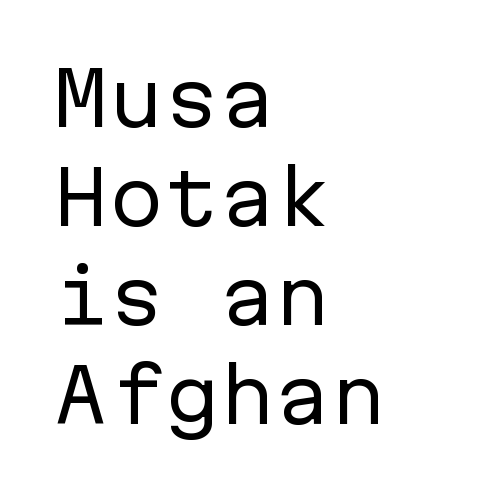
Rows of type keep a routine distance in the vertical direction. Bold? No — there's no thickening of the strokes. The zone under the glyphs is completely vacant. Every character sits straight up, as roman type does.
